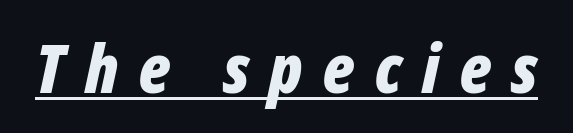
Look at the tracking — it's clearly loosened, letters drifting apart. These lines are rendered in a variable-pitch font. The passage shown is underscored from start to finish. Posture: slanted.
